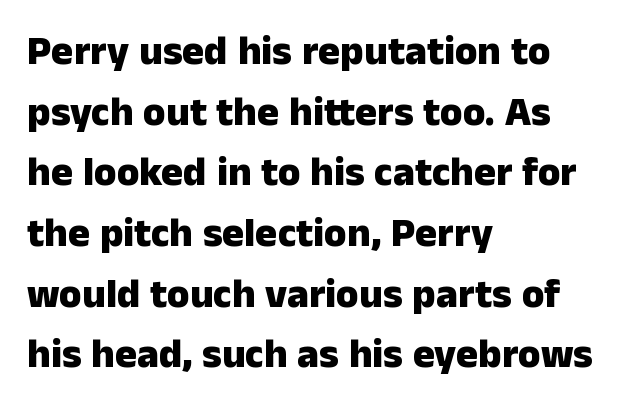
Q: Is the text bold? A: Yes.
Q: Is the text italic (slanted)? A: No, it is upright.
Q: Is the typeface a serif or a sans-serif typeface? A: Sans-serif.
Q: Is the text underlined? A: No.
Q: How is the paragraph aligned? A: Left-aligned.
Q: Is the spacing between letters normal or unusually wide? A: Normal.
Q: Is the spacing between lines tight, normal or loose? A: Normal.
Q: Width (condensed, normal, or wide)? A: Normal.
Q: Stroke contrast? A: Low.
Q: x-height? A: Medium.
Q: Monospaced? A: No.
